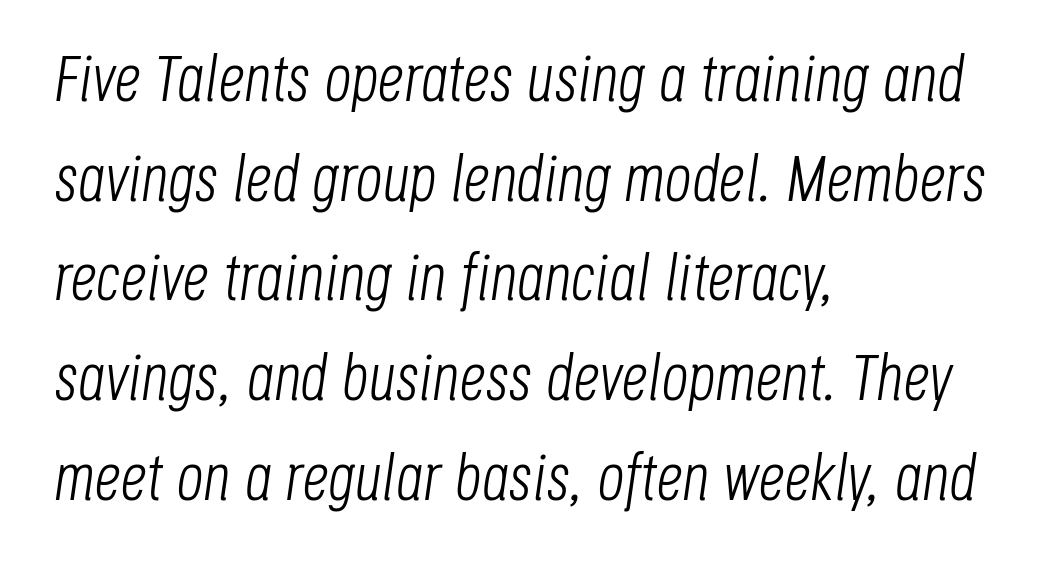
The image shows 66 px light, condensed type, italic (leaning right); set left-aligned, normal line spacing (1.51x), normal letter spacing, not underlined; low stroke contrast and a large x-height.
